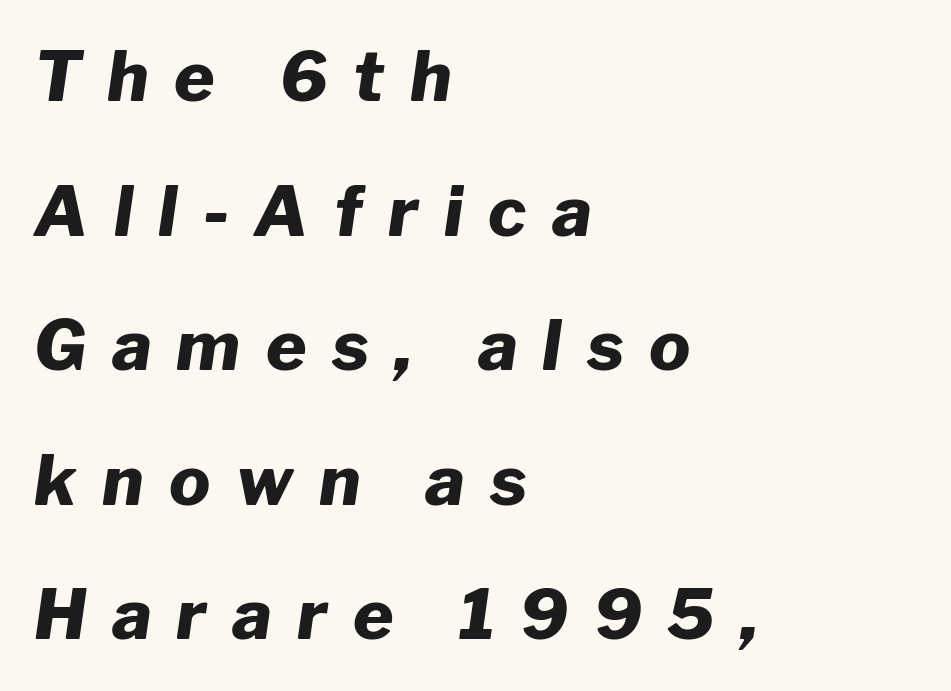
The image shows 69 px heavy type, italic (leaning right); set left-aligned, loose line spacing (1.95x), unusually wide letter spacing (+0.37 em), not underlined; low stroke contrast and a medium x-height.
